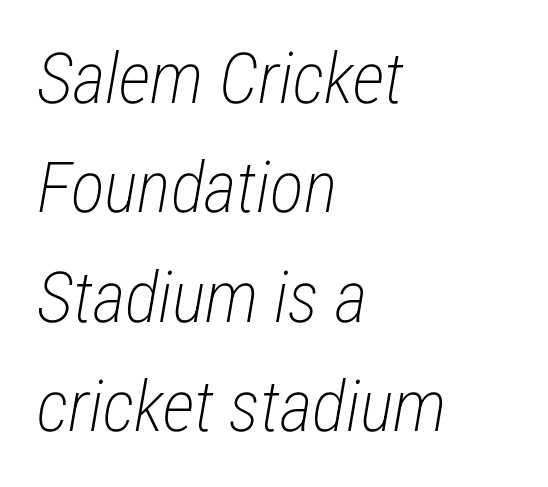
Q: Is the text bold? A: No.
Q: Is the text italic (slanted)? A: Yes, it leans right by about 12 degrees.
Q: Is the text underlined? A: No.
Q: How is the paragraph aligned? A: Left-aligned.
Q: Is the spacing between letters normal or unusually wide? A: Normal.
Q: Is the spacing between lines tight, normal or loose? A: Normal.
Q: Width (condensed, normal, or wide)? A: Condensed.
Q: Stroke contrast? A: Low.
Q: x-height? A: Medium.
Q: Monospaced? A: No.
